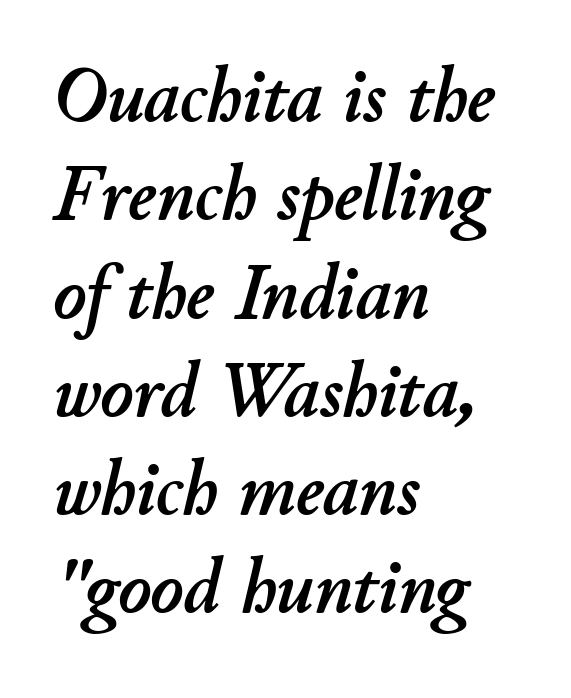
{"italic": "yes", "lean": "right", "slant_degrees": 11, "width": "normal", "stroke_contrast": "low", "x_height": "small", "monospaced": "no", "underline": "no", "align": "left", "line_spacing": "normal", "line_spacing_ratio": 1.26, "letter_spacing": "normal", "letter_spacing_em": 0.0, "glyph_px": 78}
